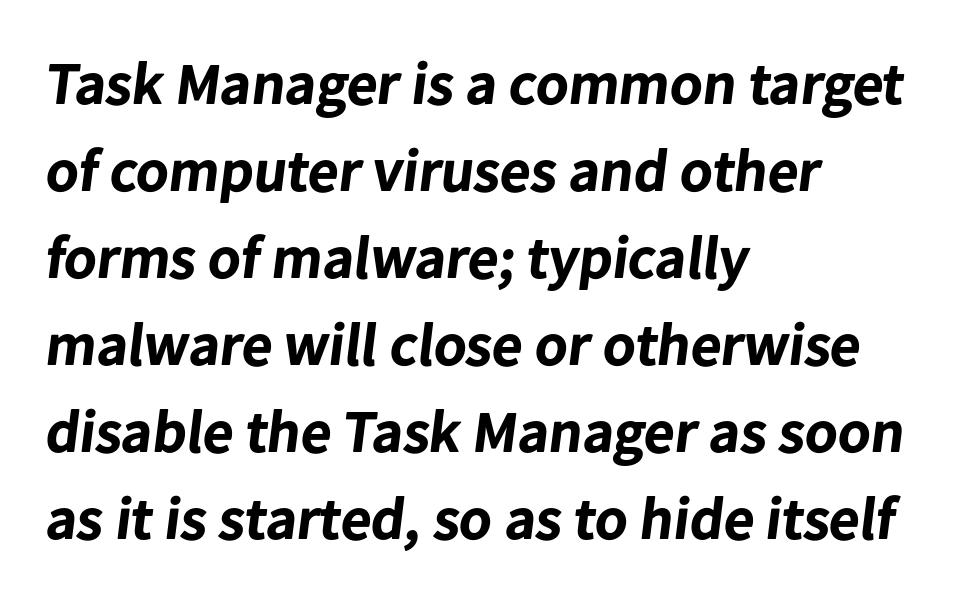
The image shows 60 px bold sans-serif type; set left-aligned, normal line spacing (1.45x), normal letter spacing, not underlined; low stroke contrast and a medium x-height.
